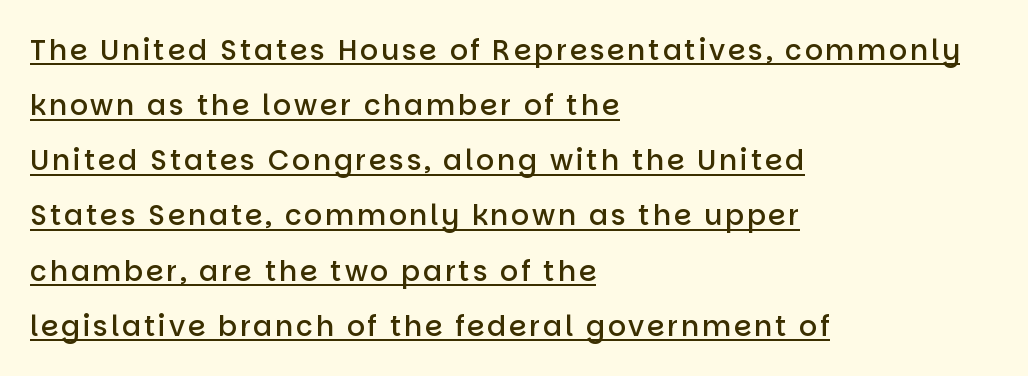
Leading: increased. Think of a printed novel: that variable character pitch is what you see here. Set as a demibold, roughly 600 on the weight scale. Check where the strokes stop: nothing finishes them off — pure sans. Every stem runs plumb, perpendicular to the baseline. Emphasis is given by a line drawn under the lettering.
